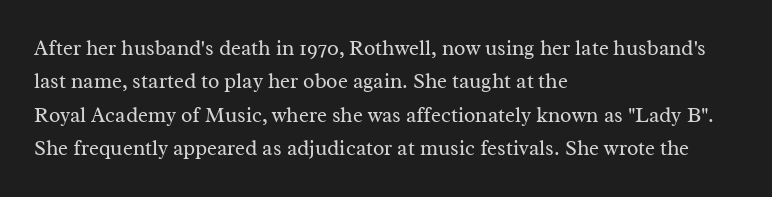
Q: Is the text bold? A: No.
Q: Is the text italic (slanted)? A: No, it is upright.
Q: Is the text underlined? A: No.
Q: How is the paragraph aligned? A: Left-aligned.
Q: Is the spacing between letters normal or unusually wide? A: Normal.
Q: Is the spacing between lines tight, normal or loose? A: Normal.
